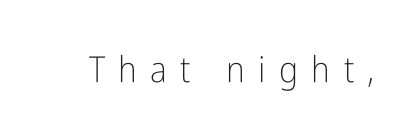
The image shows 36 px light, condensed sans-serif type, upright; set unusually wide letter spacing (+0.37 em), not underlined; low stroke contrast and a medium x-height.
